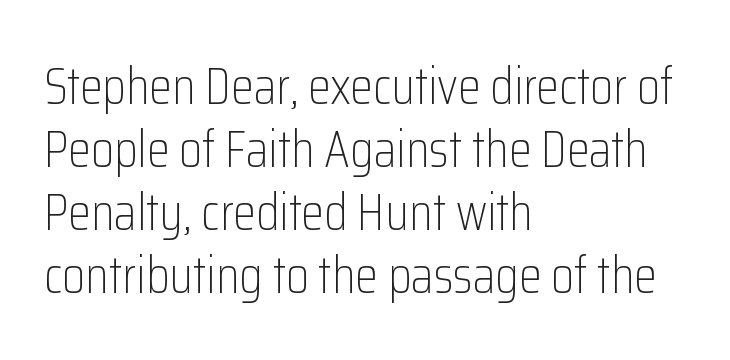
Q: Is the text bold? A: No.
Q: Is the text italic (slanted)? A: No, it is upright.
Q: Is the typeface a serif or a sans-serif typeface? A: Sans-serif.
Q: Is the text underlined? A: No.
Q: How is the paragraph aligned? A: Left-aligned.
Q: Is the spacing between letters normal or unusually wide? A: Normal.
Q: Width (condensed, normal, or wide)? A: Condensed.
Q: Stroke contrast? A: Low.
Q: x-height? A: Medium.
Q: Monospaced? A: No.
